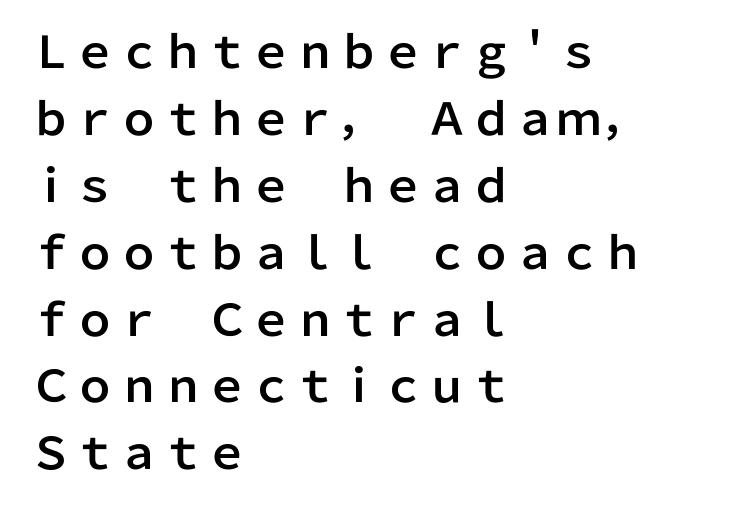
The image shows 44 px sans-serif type, upright; set left-aligned, normal line spacing (1.52x), normal letter spacing, not underlined; low stroke contrast and a medium x-height.
